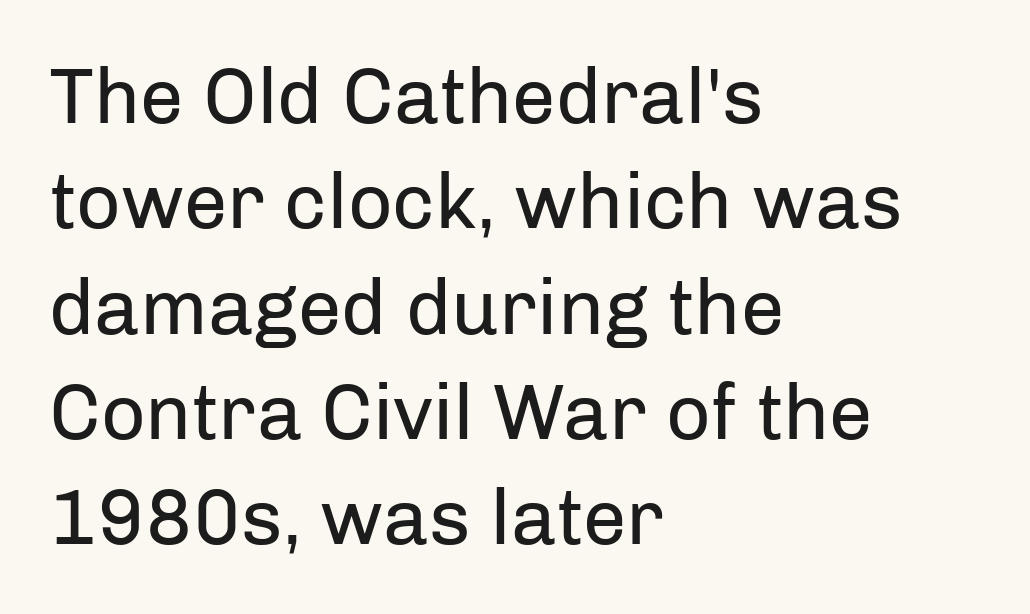
Is this a fixed-width face? No — the glyphs have proportional, varying widths. Horizontal alignment here is leftward, the default for most running prose. Lines of text with bare space underneath. Each word holds together tightly as a unit, with standard inter-letter gaps.
